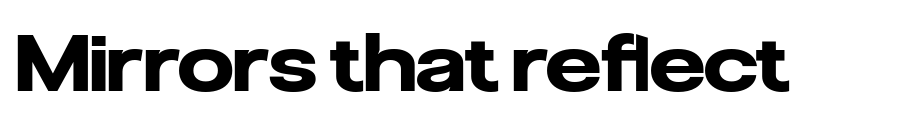
Q: Is the text bold? A: Yes.
Q: Is the text italic (slanted)? A: No, it is upright.
Q: Is the typeface a serif or a sans-serif typeface? A: Sans-serif.
Q: Is the text underlined? A: No.
Q: Is the spacing between letters normal or unusually wide? A: Normal.
Q: Width (condensed, normal, or wide)? A: Normal.
Q: Stroke contrast? A: Low.
Q: x-height? A: Medium.
Q: Monospaced? A: No.
